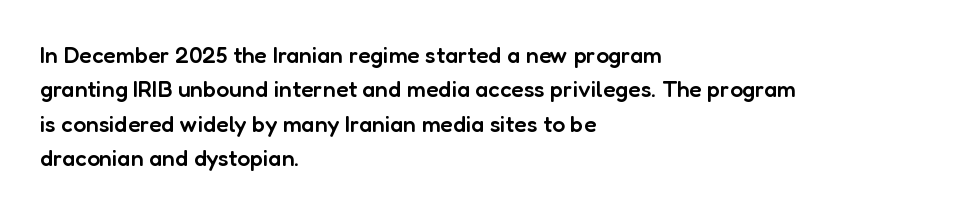
The image shows 23 px text type, upright; set left-aligned, normal line spacing (1.5x), normal letter spacing, not underlined.
